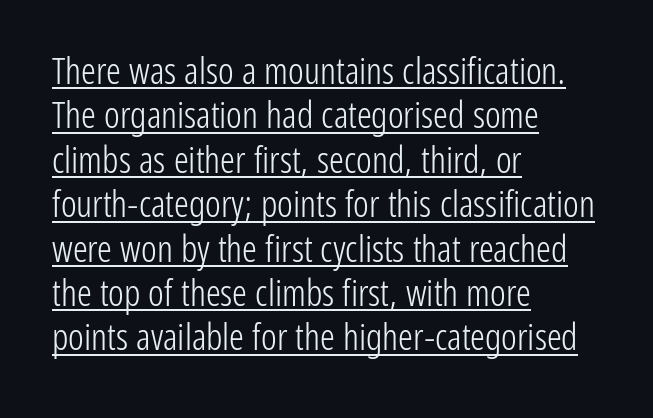
Q: Is the text bold? A: No.
Q: Is the text italic (slanted)? A: No, it is upright.
Q: Is the typeface a serif or a sans-serif typeface? A: Sans-serif.
Q: Is the text underlined? A: Yes.
Q: How is the paragraph aligned? A: Left-aligned.
Q: Is the spacing between letters normal or unusually wide? A: Normal.
Q: Width (condensed, normal, or wide)? A: Condensed.
Q: Stroke contrast? A: Low.
Q: x-height? A: Medium.
Q: Monospaced? A: No.
